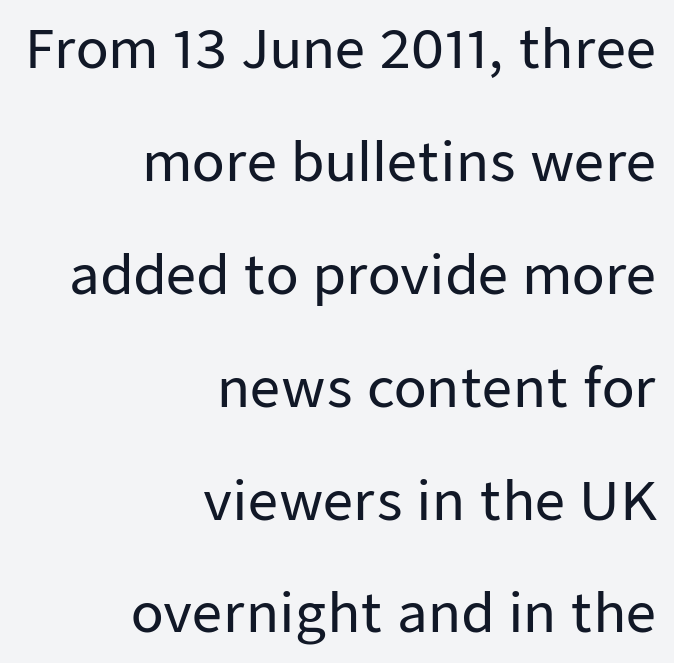
The type sits square on the baseline with zero lean. The rendering shows plain stroke endings on the letterforms — a sans-serif design. The text block is weighted toward the right margin, trailing off unevenly leftward. Default kerning and tracking; the words read as compact shapes. Leading is clearly above the norm, producing a sparse column. A typesetter would call this proportional, since set widths differ per character.
